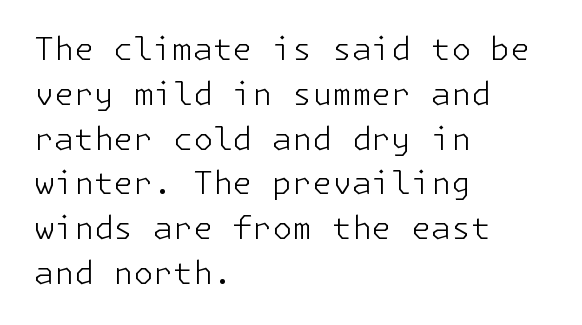
Caption: face not bold, strokes unweighted. All the whitespace from short lines collects on the right. Classification — sans serif. Baseline-to-baseline distance is the conventional proportion of letter height.
